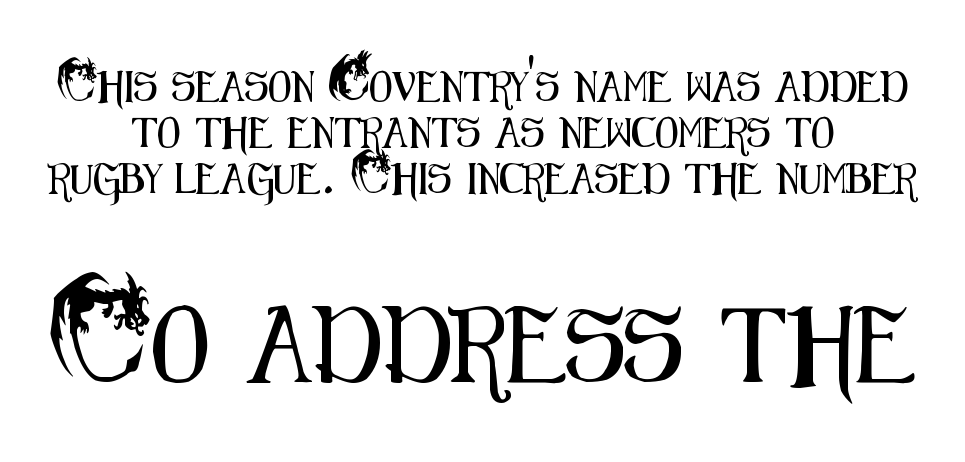
The image shows 76 px condensed sans-serif type, upright; set normal line spacing (1.53x), normal letter spacing, not underlined; the second (bottom) block is 2.53x larger; medium stroke contrast and a small x-height.
